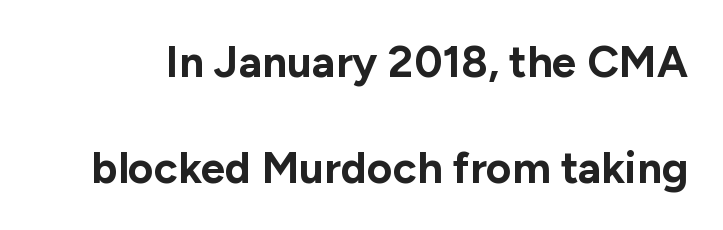
Q: Is the text bold? A: Yes.
Q: Is the text italic (slanted)? A: No, it is upright.
Q: Is the typeface a serif or a sans-serif typeface? A: Sans-serif.
Q: Is the text underlined? A: No.
Q: Is the spacing between letters normal or unusually wide? A: Normal.
Q: Is the spacing between lines tight, normal or loose? A: Loose.
Q: Width (condensed, normal, or wide)? A: Normal.
Q: Stroke contrast? A: Low.
Q: x-height? A: Medium.
Q: Monospaced? A: No.
